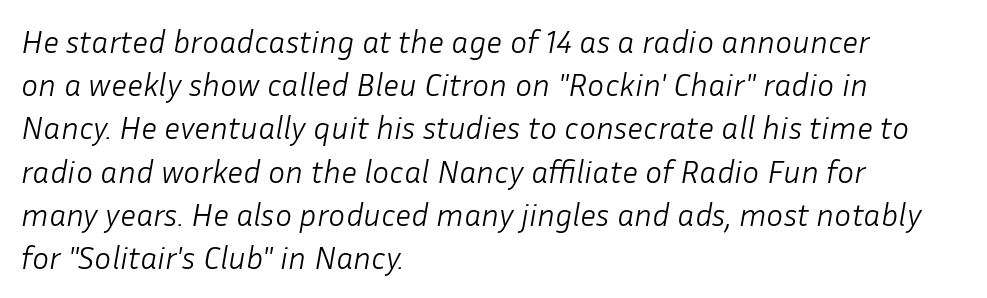
The image shows 32 px light type, italic (leaning right); set left-aligned, normal line spacing (1.35x), normal letter spacing, not underlined; low stroke contrast and a medium x-height.
